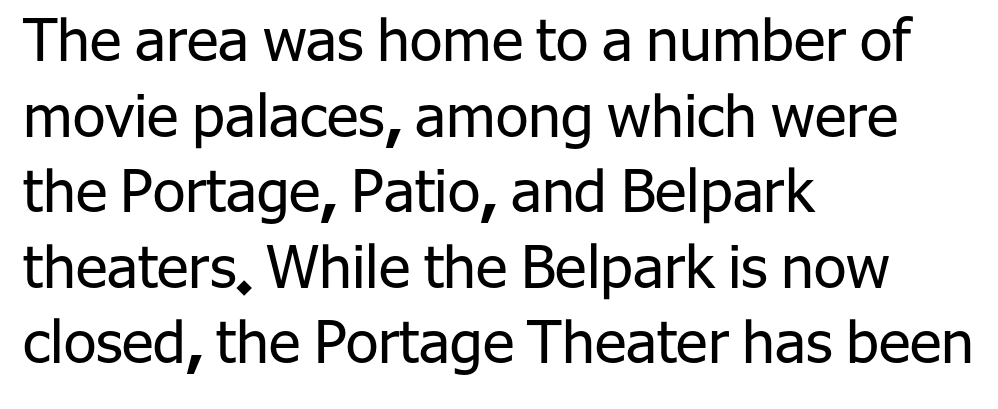
One-word summary of the alignment: left. Clear beneath every line of the passage. The passage shown has conventional tracking throughout. The font sits on the lighter half of the weight spectrum, regular included.
